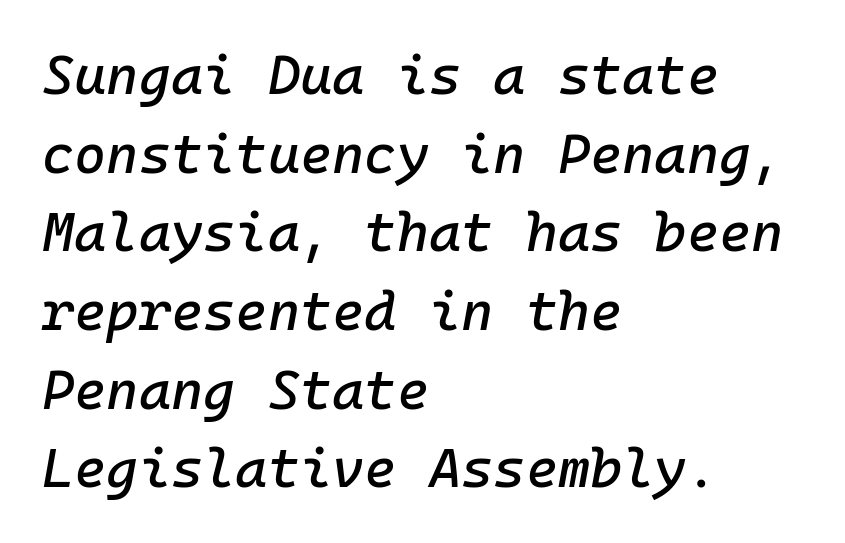
Each letter, wide or thin by design, is forced into the same width here. Typeset ragged right — the left edge is the straight one. The designer left line spacing at the default. Emphasis-style slanted type is in use. The gaps between neighbouring characters are ordinary and unremarkable. Decoration check: the copy has no underline.
